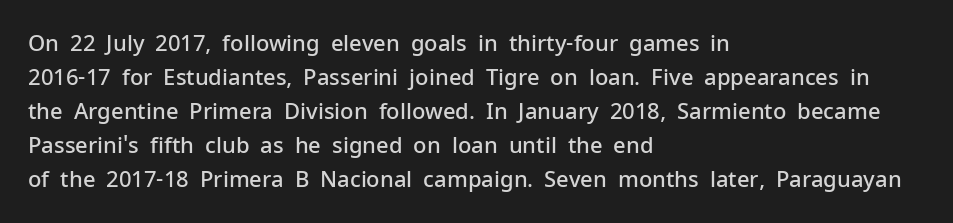
The image shows 22 px text type, upright; set left-aligned, normal line spacing (1.55x), normal letter spacing, not underlined.
